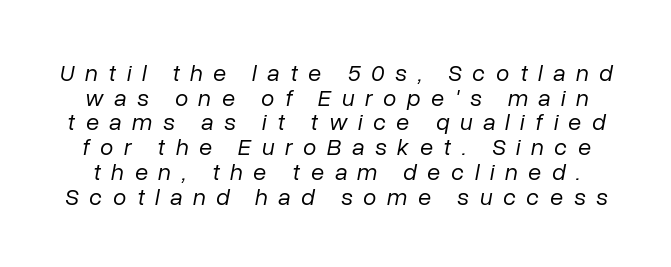
Q: Is the text bold? A: No.
Q: Is the text italic (slanted)? A: Yes, it leans right by about 10 degrees.
Q: Is the text underlined? A: No.
Q: Is the spacing between letters normal or unusually wide? A: Unusually wide.
Q: Is the spacing between lines tight, normal or loose? A: Tight.
